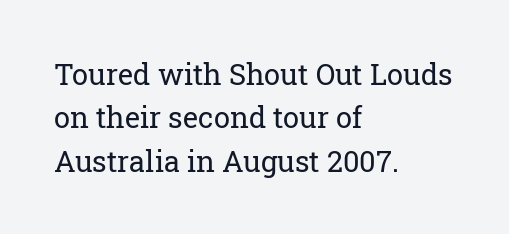
Q: Is the text bold? A: No.
Q: Is the text italic (slanted)? A: No, it is upright.
Q: Is the typeface a serif or a sans-serif typeface? A: Serif.
Q: Is the text underlined? A: No.
Q: How is the paragraph aligned? A: Left-aligned.
Q: Is the spacing between letters normal or unusually wide? A: Normal.
Q: Is the spacing between lines tight, normal or loose? A: Normal.
Q: Width (condensed, normal, or wide)? A: Normal.
Q: Stroke contrast? A: Low.
Q: x-height? A: Medium.
Q: Monospaced? A: No.
